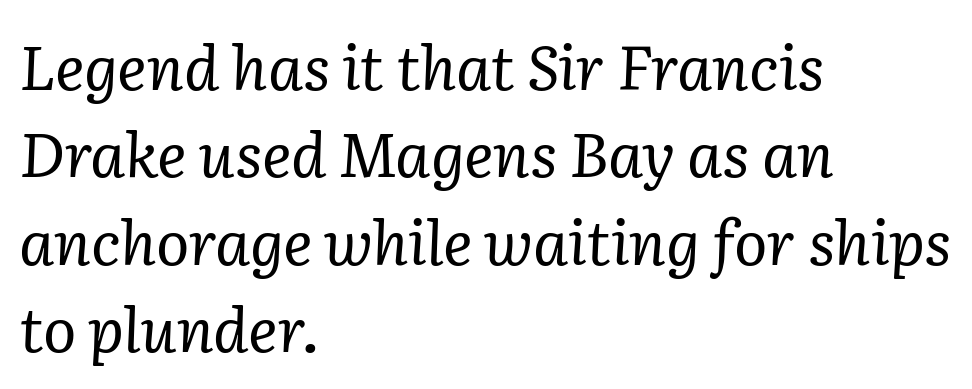
Is the type heavy? It reads as light-to-regular instead. Each word holds together tightly as a unit, with standard inter-letter gaps. Old-style or modern, the face here clearly has serifs. A bare baseline throughout the passage. Layout note: lines flush left. A typesetter would call this leading conventional body-copy spacing.
